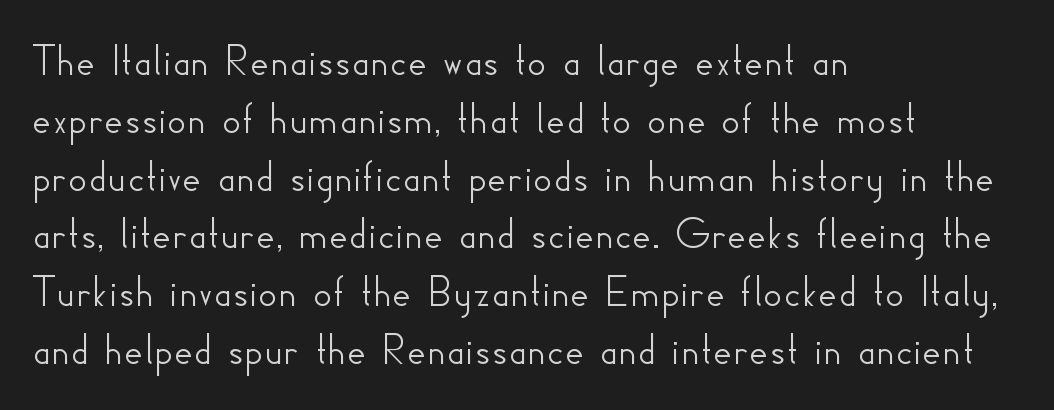
{"serif": "no", "italic": "no", "width": "normal", "stroke_contrast": "low", "x_height": "small", "monospaced": "no", "underline": "no", "align": "left", "line_spacing_ratio": 1.23, "letter_spacing": "normal", "letter_spacing_em": 0.0, "glyph_px": 47}
